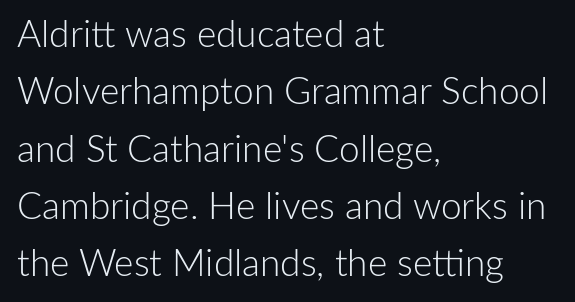
Q: Is the text bold? A: No.
Q: Is the text italic (slanted)? A: No, it is upright.
Q: Is the typeface a serif or a sans-serif typeface? A: Sans-serif.
Q: Is the text underlined? A: No.
Q: How is the paragraph aligned? A: Left-aligned.
Q: Is the spacing between letters normal or unusually wide? A: Normal.
Q: Is the spacing between lines tight, normal or loose? A: Normal.
Q: Width (condensed, normal, or wide)? A: Normal.
Q: Stroke contrast? A: Low.
Q: x-height? A: Medium.
Q: Monospaced? A: No.
